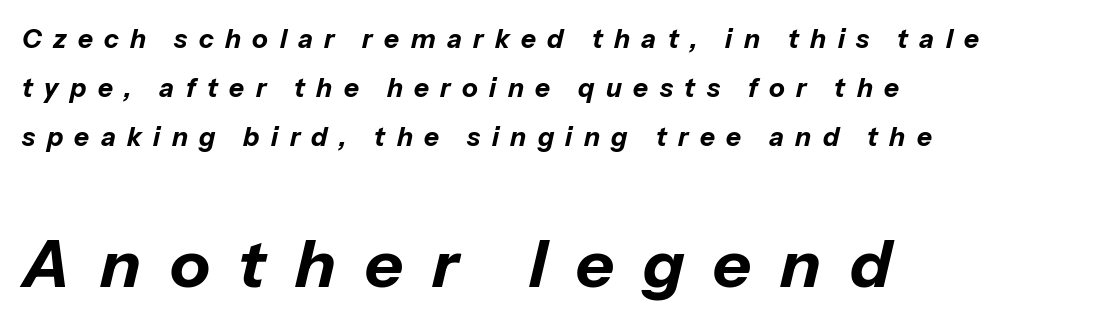
The image shows 66 px bold type, italic (leaning right); set left-aligned, line spacing 1.89x, unusually wide letter spacing (+0.44 em), not underlined; the second (bottom) block is 2.54x larger; low stroke contrast and a medium x-height.
